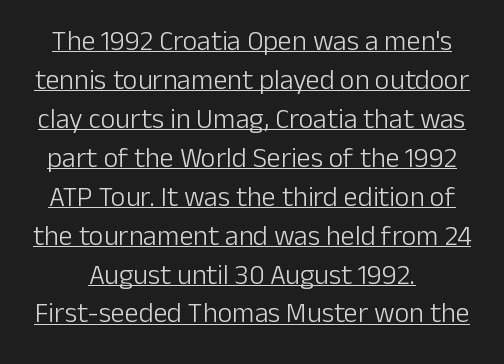
Q: Is the text bold? A: No.
Q: Is the text italic (slanted)? A: No, it is upright.
Q: Is the typeface a serif or a sans-serif typeface? A: Sans-serif.
Q: Is the text underlined? A: Yes.
Q: Is the spacing between letters normal or unusually wide? A: Normal.
Q: Is the spacing between lines tight, normal or loose? A: Normal.
Q: Width (condensed, normal, or wide)? A: Normal.
Q: Stroke contrast? A: Low.
Q: x-height? A: Medium.
Q: Monospaced? A: No.
